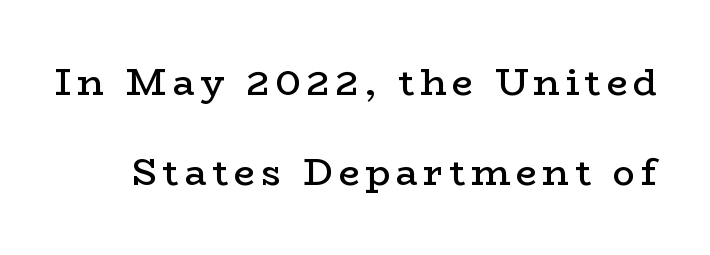
This sample has the flowing, uneven cadence of proportional lettering. Serifs: yes, visible at the terminals of the letterforms. Notice the wide empty band between every row — that's loose leading. It's the straight-up-and-down kind of type. Compared with an ordinary text face, these strokes are moderately heavier — a semibold. Honestly, there is no underline to notice here at all.
